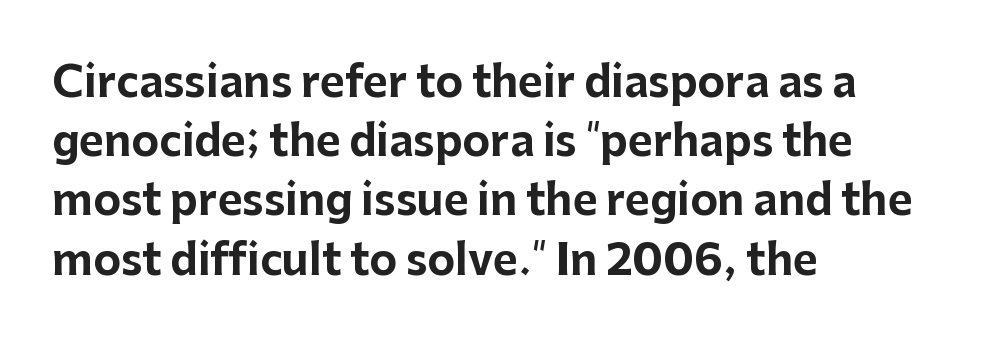
{"serif": "no", "italic": "no", "bold": "yes", "weight": "bold", "width": "normal", "stroke_contrast": "low", "x_height": "medium", "monospaced": "no", "underline": "no", "align": "left", "line_spacing": "normal", "line_spacing_ratio": 1.41, "letter_spacing": "normal", "letter_spacing_em": 0.0, "glyph_px": 42}
